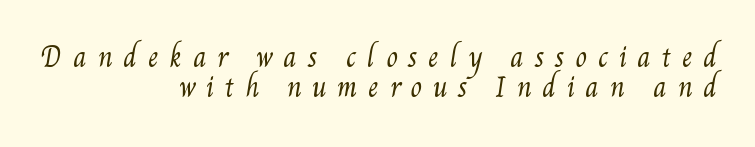
{"bold": "no", "underline": "no", "align": "right", "line_spacing": "tight", "line_spacing_ratio": 1.14, "letter_spacing": "wide", "letter_spacing_em": 0.41, "glyph_px": 26}
